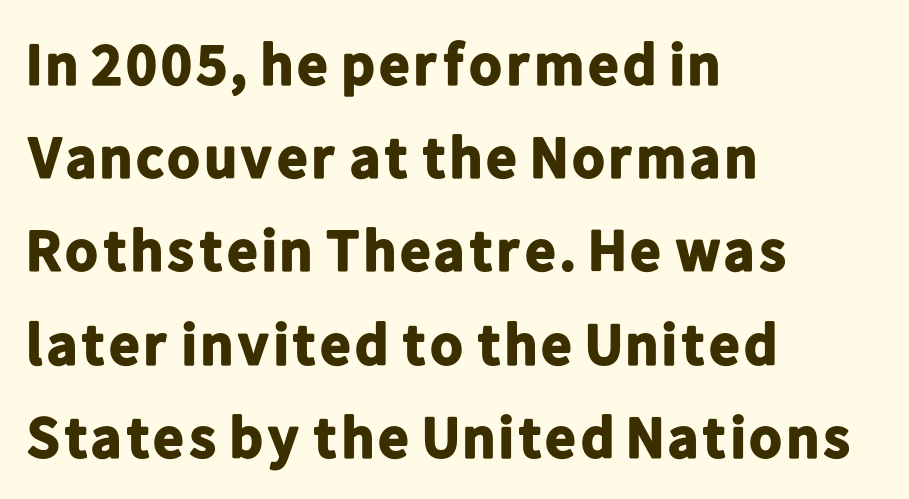
Each letter keeps its own natural width here, so spacing adapts to shape. Inter-character spacing is left at the font's built-in metrics. You'd pick this weight for a headline — it's a proper bold. Horizontal alignment here is leftward, the default for most running prose. Students, observe: this is what conventionally led text looks like. Note: no serifs on the glyphs.
